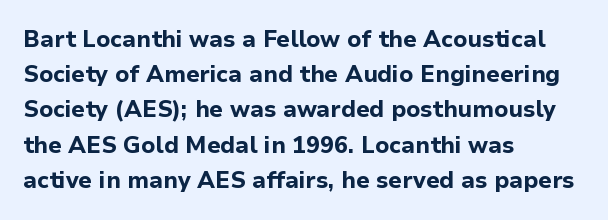
Q: Is the text bold? A: Yes.
Q: Is the text italic (slanted)? A: No, it is upright.
Q: Is the text underlined? A: No.
Q: How is the paragraph aligned? A: Left-aligned.
Q: Is the spacing between letters normal or unusually wide? A: Normal.
Q: Is the spacing between lines tight, normal or loose? A: Normal.
